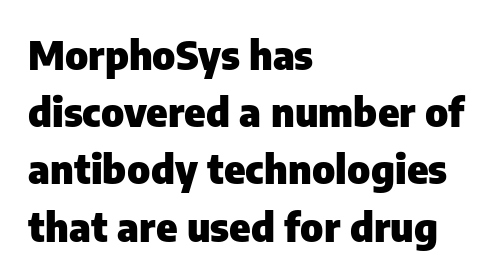
The image shows 40 px heavy sans-serif type, upright; set left-aligned, normal line spacing (1.43x), normal letter spacing, not underlined; low stroke contrast and a medium x-height.
